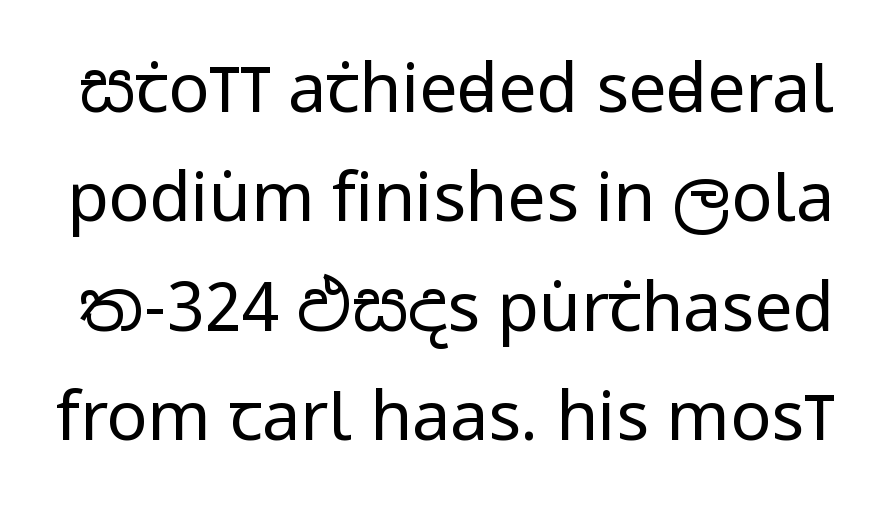
The image shows 68 px regular-weight, condensed sans-serif type, upright; set normal line spacing (1.61x), normal letter spacing, not underlined; low stroke contrast and a large x-height.
